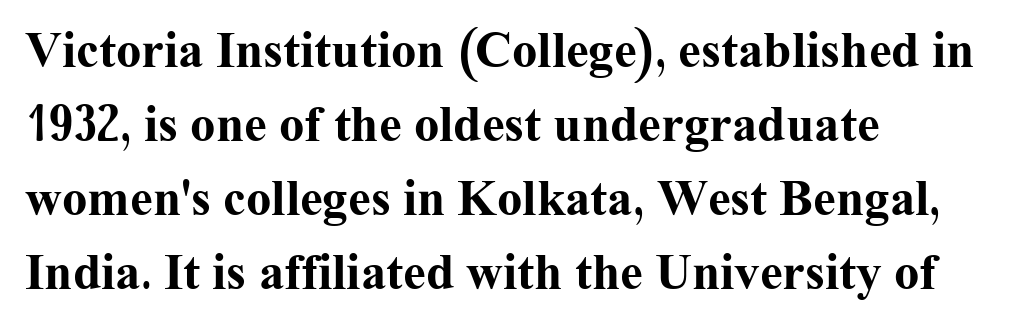
The image shows 51 px bold serif type, upright; set left-aligned, normal line spacing (1.45x), normal letter spacing, not underlined; medium stroke contrast and a medium x-height.
